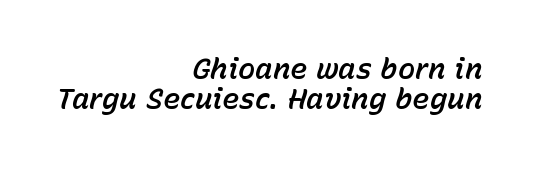
The image shows 29 px text type, italic (leaning right); set right-aligned, tight line spacing (1.04x), normal letter spacing, not underlined; low stroke contrast and a medium x-height.
